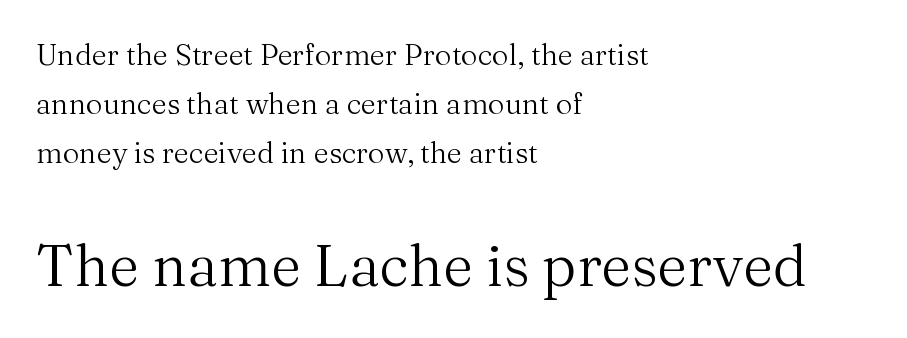
{"serif": "yes", "italic": "no", "bold": "no", "weight": "regular", "width": "normal", "stroke_contrast": "medium", "x_height": "medium", "monospaced": "no", "underline": "no", "align": "left", "line_spacing": "normal", "line_spacing_ratio": 1.69, "letter_spacing": "normal", "letter_spacing_em": 0.0, "larger_block": "second", "size_ratio": 2.0, "glyph_px": 58}
